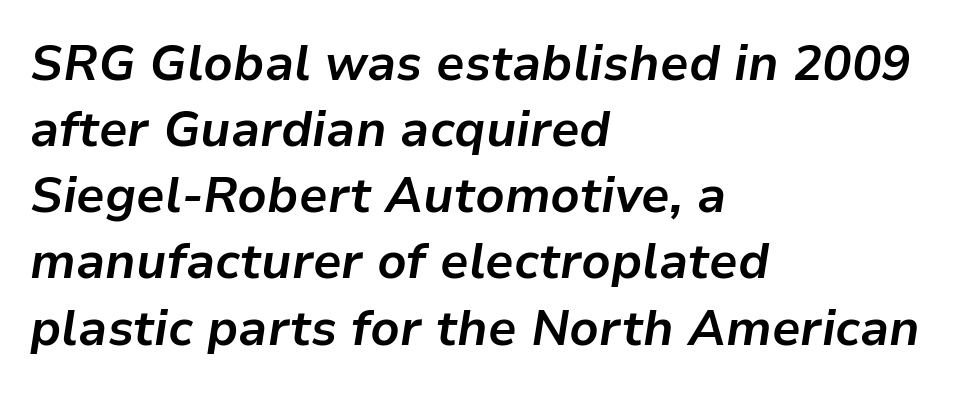
The image shows 49 px bold type, italic (leaning right); set left-aligned, normal line spacing (1.35x), normal letter spacing, not underlined; low stroke contrast and a medium x-height.
